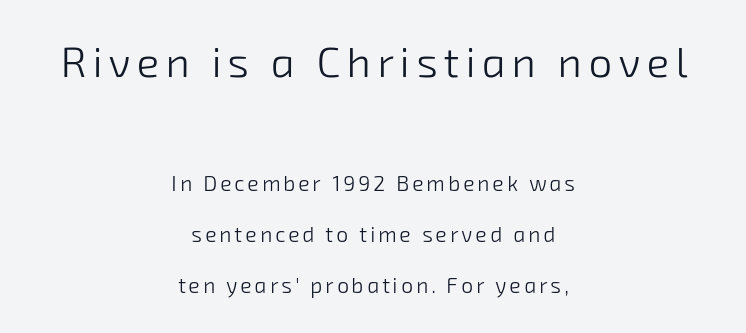
The image shows 42 px light sans-serif type; set centered, loose line spacing (2.42x), not underlined; the first (top) block is 2.0x larger; low stroke contrast and a medium x-height.
